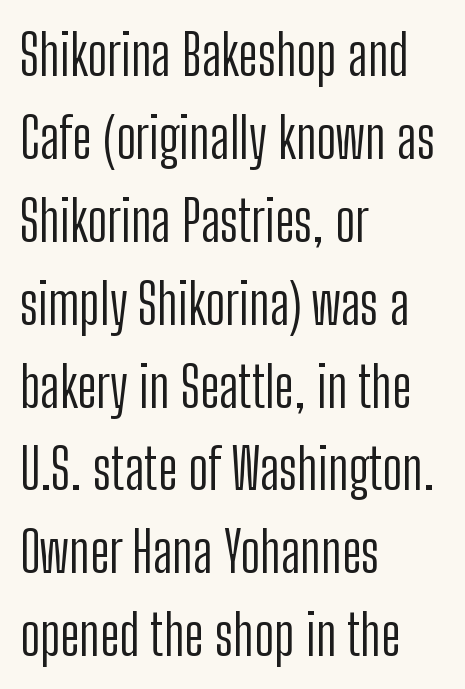
The image shows 56 px light, condensed sans-serif type, upright; set left-aligned, normal line spacing (1.48x), normal letter spacing, not underlined; low stroke contrast and a medium x-height.
